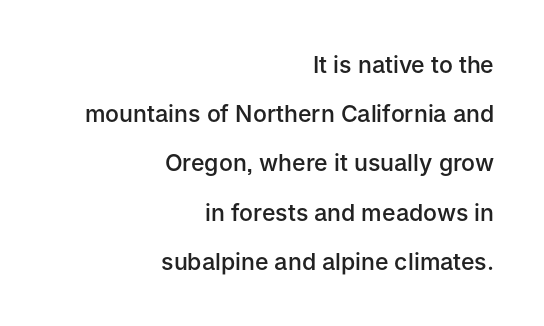
{"italic": "no", "bold": "semi", "underline": "no", "align": "right", "line_spacing": "loose", "line_spacing_ratio": 2.14, "letter_spacing": "normal", "letter_spacing_em": 0.0, "glyph_px": 23}
